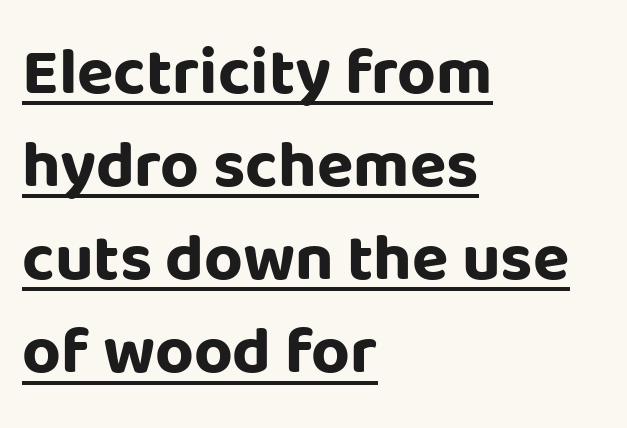
Q: Is the text bold? A: Yes.
Q: Is the text italic (slanted)? A: No, it is upright.
Q: Is the typeface a serif or a sans-serif typeface? A: Sans-serif.
Q: Is the text underlined? A: Yes.
Q: How is the paragraph aligned? A: Left-aligned.
Q: Is the spacing between letters normal or unusually wide? A: Normal.
Q: Is the spacing between lines tight, normal or loose? A: Normal.
Q: Width (condensed, normal, or wide)? A: Normal.
Q: Stroke contrast? A: Low.
Q: x-height? A: Large.
Q: Monospaced? A: No.
